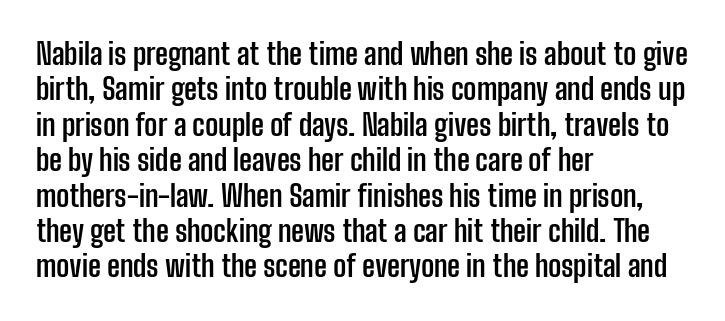
Q: Is the text bold? A: Yes.
Q: Is the text italic (slanted)? A: No, it is upright.
Q: Is the typeface a serif or a sans-serif typeface? A: Sans-serif.
Q: Is the text underlined? A: No.
Q: How is the paragraph aligned? A: Left-aligned.
Q: Is the spacing between letters normal or unusually wide? A: Normal.
Q: Width (condensed, normal, or wide)? A: Condensed.
Q: Stroke contrast? A: Low.
Q: x-height? A: Medium.
Q: Monospaced? A: No.
